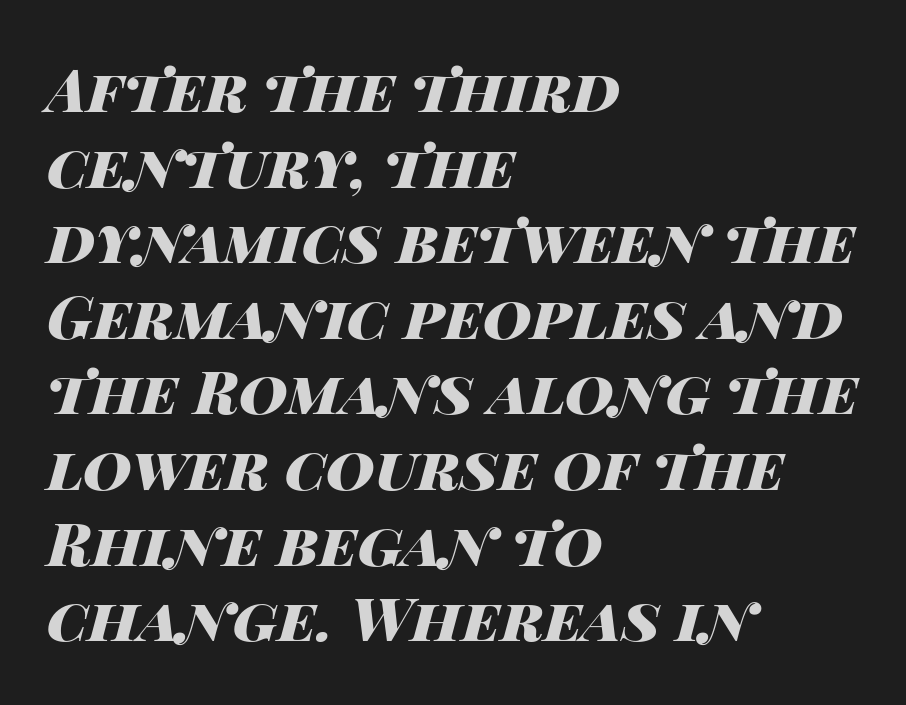
The glyphs are unaccompanied by any horizontal stroke below them. It's the slanting kind of type. Proportional: the letters do not fall into vertical columns. Notice how descenders clear the ascenders below comfortably — that's standard leading.
